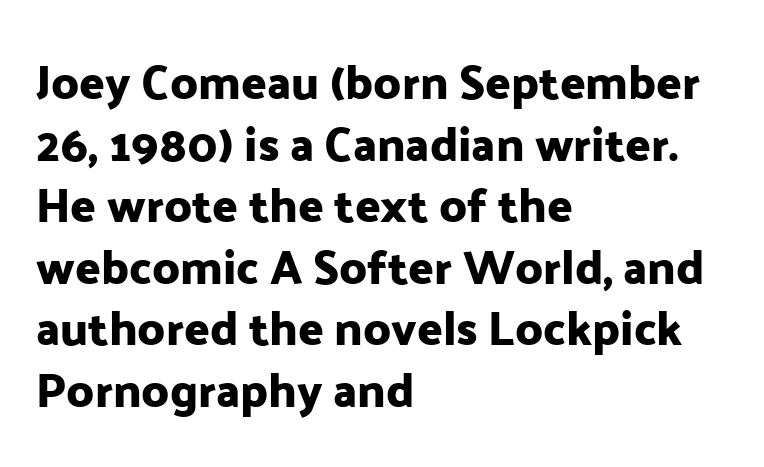
What stands out about the letter spacing? Nothing — it is the standard amount. A typesetter would mark this as roman, not italic. Each line starts at the same left margin while the right side varies. The rendering shows plain stroke endings on the letterforms — a sans-serif design. Here the designer chose a conventional face with non-uniform glyph widths. The zone under the glyphs is completely vacant.
